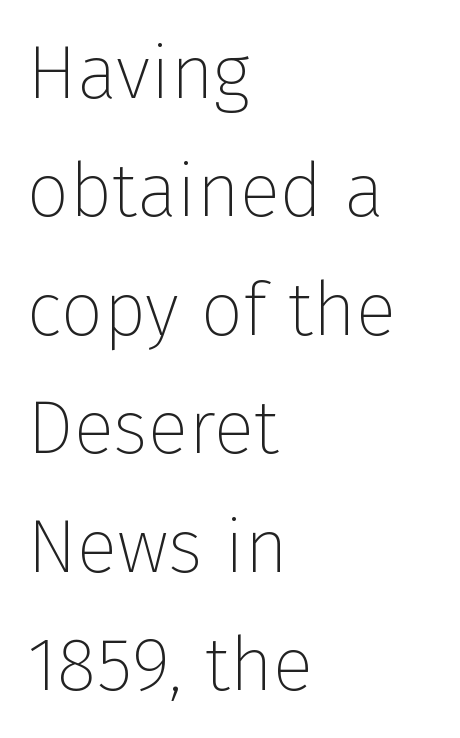
The image shows 75 px thin sans-serif type, upright; set left-aligned, normal line spacing (1.58x), normal letter spacing, not underlined; low stroke contrast and a medium x-height.
